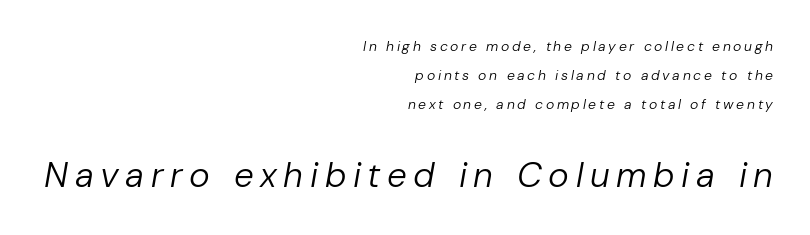
Rendered with sloped, italic letterforms. Unbolded letterforms with no extra heft. Varying glyph widths throughout — classic text-font behaviour. Small over large — that's the arrangement of the two blocks here. The passage is arranged like a letterhead date or caption credit — flush right. Just letters on the line, the space beneath them empty.
